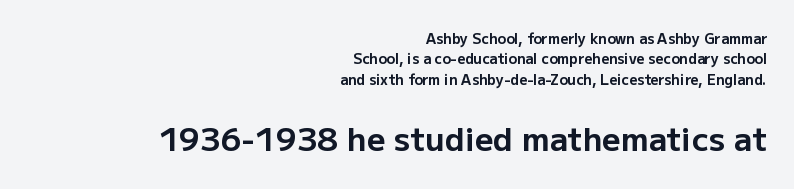
The more generous point size was reserved for the lower chunk. Examine the stroke ends and you'll find no serifs. The passage shown stacks its lines at a standard gap. Compared with a flush-left layout, this one pins lines to the opposite, right side. The space beneath each line is pristine and unruled. Proportional: the letters do not fall into vertical columns.
